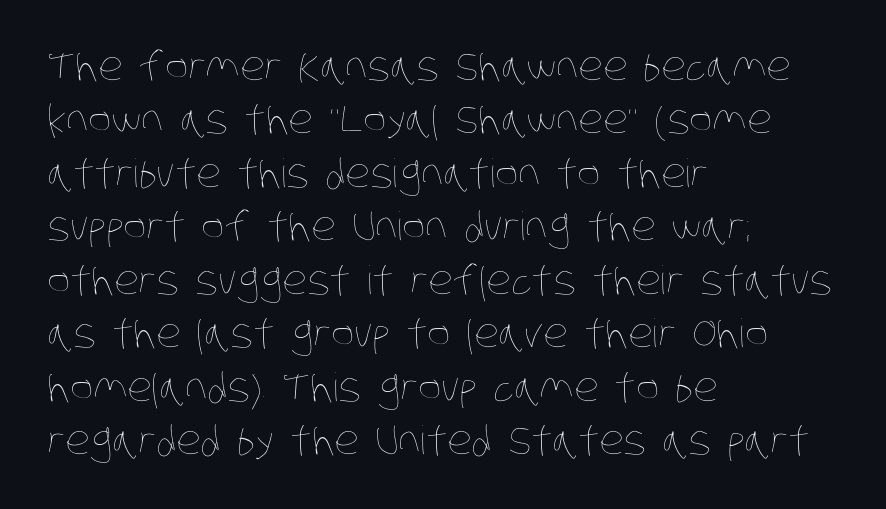
Q: Is the text bold? A: No.
Q: Is the text underlined? A: No.
Q: How is the paragraph aligned? A: Left-aligned.
Q: Is the spacing between letters normal or unusually wide? A: Normal.
Q: Is the spacing between lines tight, normal or loose? A: Normal.
Q: Width (condensed, normal, or wide)? A: Condensed.
Q: Stroke contrast? A: Low.
Q: x-height? A: Large.
Q: Monospaced? A: No.
